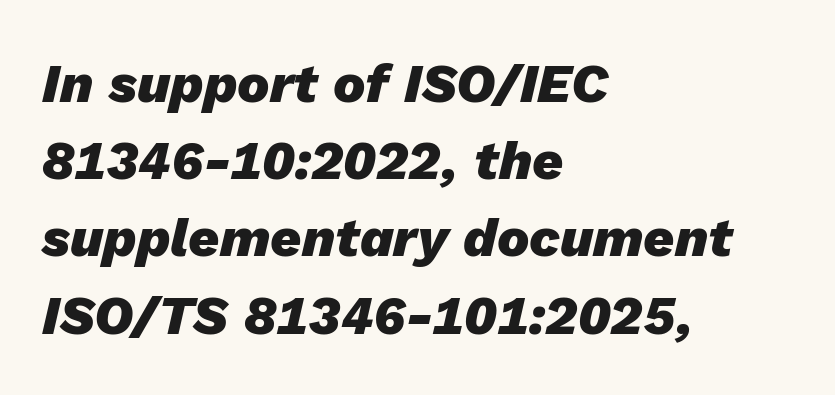
{"italic": "yes", "lean": "right", "slant_degrees": 13, "bold": "yes", "weight": "heavy", "width": "normal", "stroke_contrast": "low", "x_height": "medium", "monospaced": "no", "underline": "no", "align": "left", "line_spacing": "normal", "line_spacing_ratio": 1.43, "letter_spacing": "normal", "letter_spacing_em": 0.0, "glyph_px": 54}
